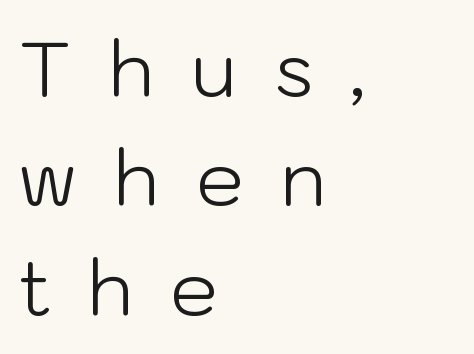
The image shows 76 px light sans-serif type, upright; set left-aligned, normal line spacing (1.44x), unusually wide letter spacing (+0.48 em), not underlined; low stroke contrast and a medium x-height.
